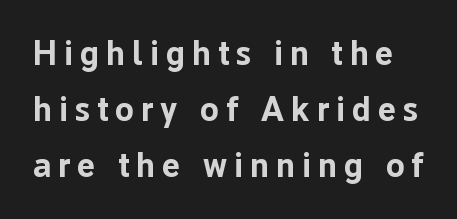
Q: Is the text bold? A: Yes.
Q: Is the text italic (slanted)? A: No, it is upright.
Q: Is the typeface a serif or a sans-serif typeface? A: Sans-serif.
Q: Is the text underlined? A: No.
Q: Is the spacing between letters normal or unusually wide? A: Unusually wide.
Q: Is the spacing between lines tight, normal or loose? A: Normal.
Q: Width (condensed, normal, or wide)? A: Normal.
Q: Stroke contrast? A: Low.
Q: x-height? A: Medium.
Q: Monospaced? A: No.
